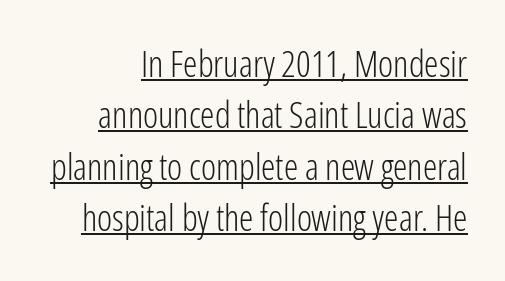
Q: Is the text bold? A: No.
Q: Is the text italic (slanted)? A: No, it is upright.
Q: Is the typeface a serif or a sans-serif typeface? A: Sans-serif.
Q: Is the text underlined? A: Yes.
Q: Is the spacing between letters normal or unusually wide? A: Normal.
Q: Is the spacing between lines tight, normal or loose? A: Normal.
Q: Width (condensed, normal, or wide)? A: Condensed.
Q: Stroke contrast? A: Low.
Q: x-height? A: Medium.
Q: Monospaced? A: No.
